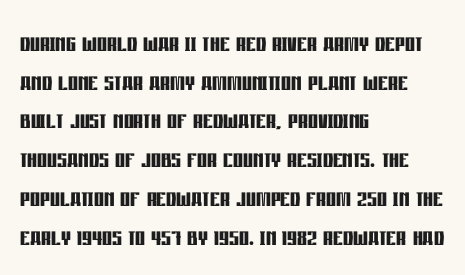
Honestly, the letter spacing is just normal — you wouldn't notice it. Reading down the column, the eye jumps a familiar distance to each next line. Each letter keeps its own natural width here, so spacing adapts to shape. These lines stack with their left ends in a neat column.
